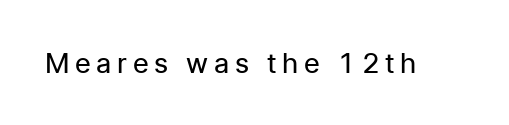
The image shows 28 px regular-weight sans-serif type, upright; set unusually wide letter spacing (+0.2 em), not underlined; low stroke contrast and a medium x-height.
